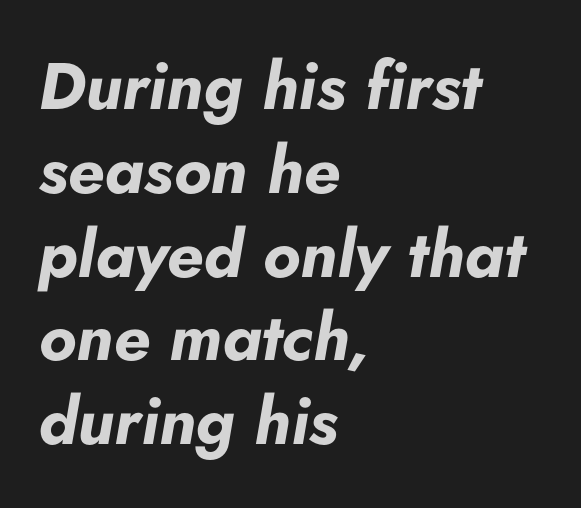
The image shows 66 px bold type, italic (leaning right); set left-aligned, normal line spacing (1.27x), normal letter spacing, not underlined; low stroke contrast and a small x-height.
